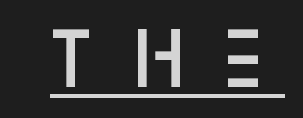
The image shows 72 px semibold sans-serif type, upright; set unusually wide letter spacing (+0.27 em), underlined; low stroke contrast and a large x-height.
